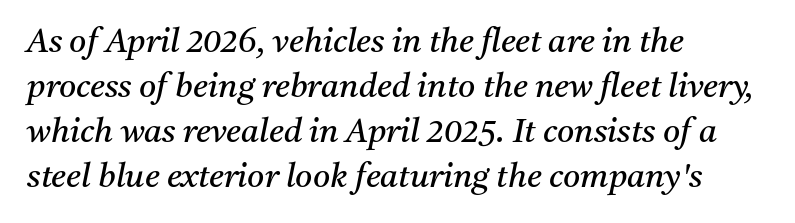
Q: Is the text bold? A: No.
Q: Is the text italic (slanted)? A: Yes, it leans right by about 11 degrees.
Q: Is the typeface a serif or a sans-serif typeface? A: Serif.
Q: Is the text underlined? A: No.
Q: How is the paragraph aligned? A: Left-aligned.
Q: Is the spacing between letters normal or unusually wide? A: Normal.
Q: Is the spacing between lines tight, normal or loose? A: Normal.
Q: Width (condensed, normal, or wide)? A: Normal.
Q: Stroke contrast? A: Medium.
Q: x-height? A: Medium.
Q: Monospaced? A: No.
